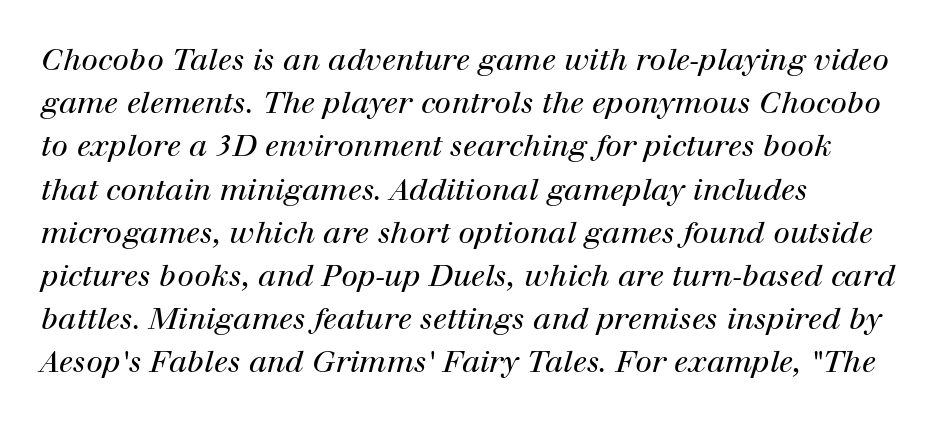
Standard letterfit; no display-style spreading of the glyphs. The zone under the glyphs is completely vacant. The axis of the letterforms is tilted away from vertical. Typeset ragged right — the left edge is the straight one.
